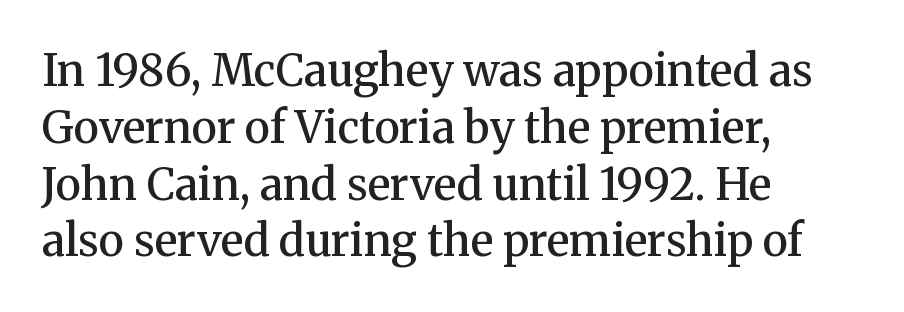
{"serif": "yes", "italic": "no", "bold": "semi", "weight": "semibold", "width": "normal", "stroke_contrast": "medium", "x_height": "medium", "monospaced": "no", "underline": "no", "align": "left", "line_spacing": "normal", "line_spacing_ratio": 1.29, "letter_spacing": "normal", "letter_spacing_em": 0.0, "glyph_px": 44}
